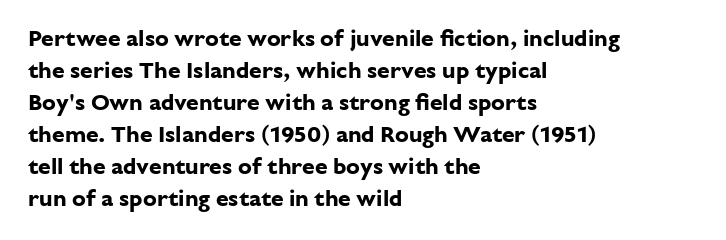
Compared with typical paragraphs, the rows here are spaced about the same. In terms of posture, this sample is upright. You'd pick this weight for a headline — it's a proper bold. Typeset ragged right — the left edge is the straight one.
